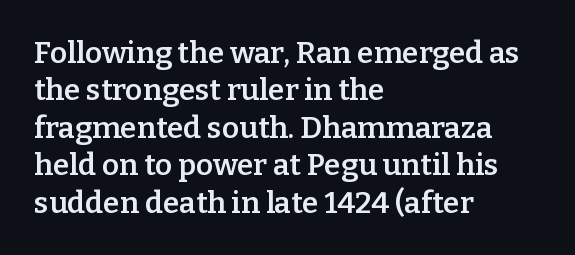
Q: Is the text bold? A: Semi-bold.
Q: Is the text italic (slanted)? A: No, it is upright.
Q: Is the typeface a serif or a sans-serif typeface? A: Serif.
Q: Is the text underlined? A: No.
Q: How is the paragraph aligned? A: Left-aligned.
Q: Is the spacing between letters normal or unusually wide? A: Normal.
Q: Is the spacing between lines tight, normal or loose? A: Normal.
Q: Width (condensed, normal, or wide)? A: Normal.
Q: Stroke contrast? A: Low.
Q: x-height? A: Medium.
Q: Monospaced? A: No.
